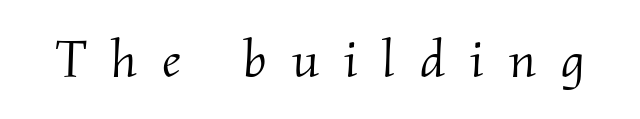
Here the designer chose a conventional face with non-uniform glyph widths. Short note: letters widely spaced. No chunkiness to these letters — they're not bold. The foot of each line stays bare and open.
